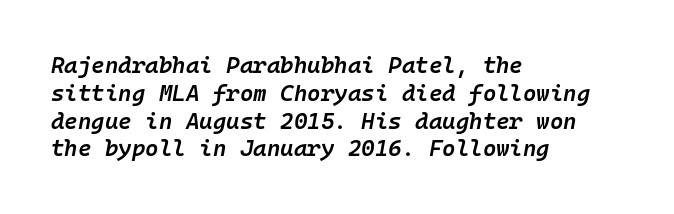
The image shows 23 px text type, italic (leaning right); set left-aligned, line spacing 1.21x, normal letter spacing, not underlined.
